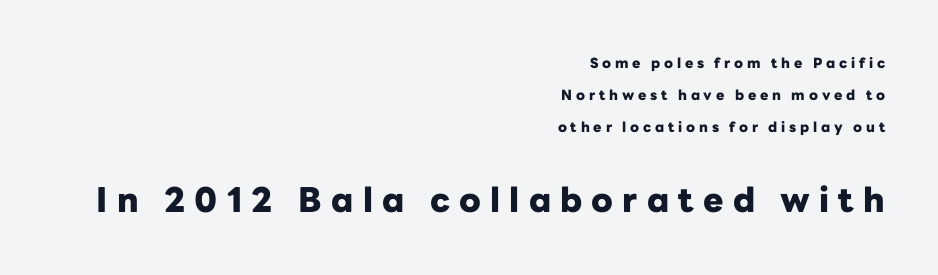
{"serif": "no", "italic": "no", "bold": "yes", "weight": "heavy", "width": "normal", "stroke_contrast": "low", "x_height": "medium", "monospaced": "no", "underline": "no", "align": "right", "line_spacing": "loose", "line_spacing_ratio": 2.28, "letter_spacing": "wide", "letter_spacing_em": 0.27, "larger_block": "second", "size_ratio": 2.43, "glyph_px": 34}
